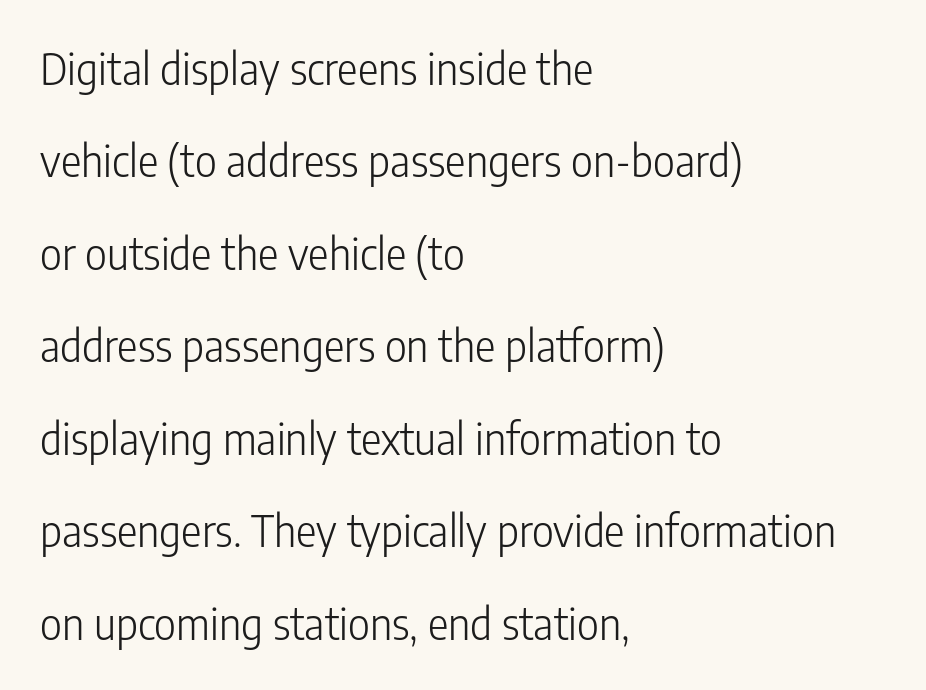
{"serif": "no", "italic": "no", "bold": "no", "weight": "light", "width": "condensed", "stroke_contrast": "low", "x_height": "medium", "monospaced": "no", "underline": "no", "align": "left", "line_spacing": "loose", "line_spacing_ratio": 2.15, "letter_spacing": "normal", "letter_spacing_em": 0.0, "glyph_px": 43}
